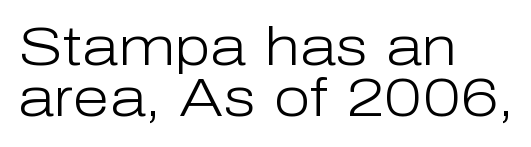
{"serif": "no", "italic": "no", "bold": "no", "weight": "light", "width": "normal", "stroke_contrast": "low", "x_height": "medium", "monospaced": "no", "underline": "no", "align": "left", "line_spacing": "tight", "line_spacing_ratio": 0.97, "letter_spacing": "normal", "letter_spacing_em": 0.0, "glyph_px": 53}
